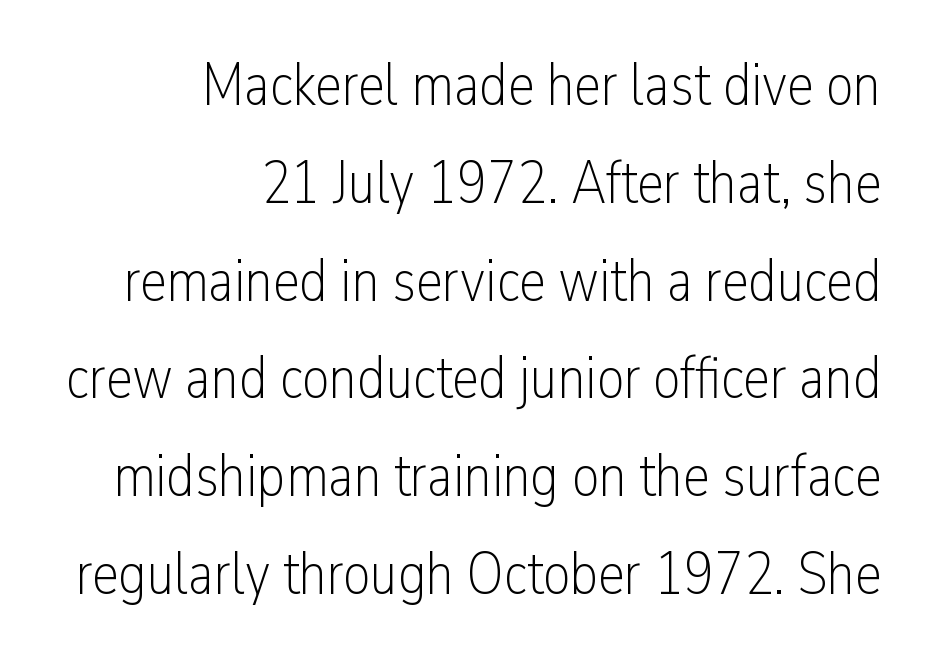
Look at the tracking — it's just the regular setting, nothing added. Line ends are locked; line starts wander. This is not heavy type; no bold has been used. Has an underline been added? It has not. Note the varied advance widths — an 'i' is clearly narrower than an 'm'. These lines are composed in type without serifs.
